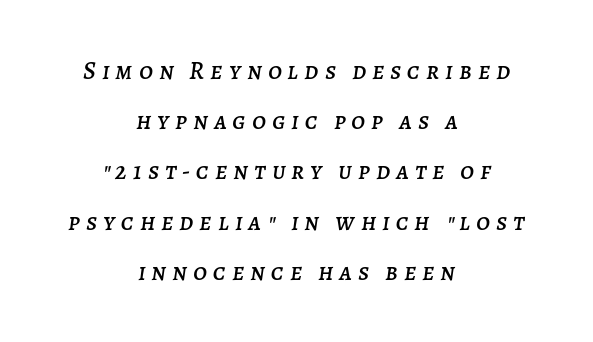
Q: Is the text italic (slanted)? A: Yes, it leans right by about 7 degrees.
Q: Is the text underlined? A: No.
Q: How is the paragraph aligned? A: Centered.
Q: Is the spacing between letters normal or unusually wide? A: Unusually wide.
Q: Is the spacing between lines tight, normal or loose? A: Loose.
